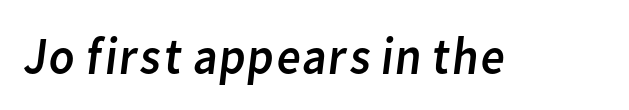
Q: Is the text bold? A: No.
Q: Is the typeface a serif or a sans-serif typeface? A: Sans-serif.
Q: Is the text underlined? A: No.
Q: Is the spacing between letters normal or unusually wide? A: Normal.
Q: Width (condensed, normal, or wide)? A: Normal.
Q: Stroke contrast? A: Low.
Q: x-height? A: Medium.
Q: Monospaced? A: No.
